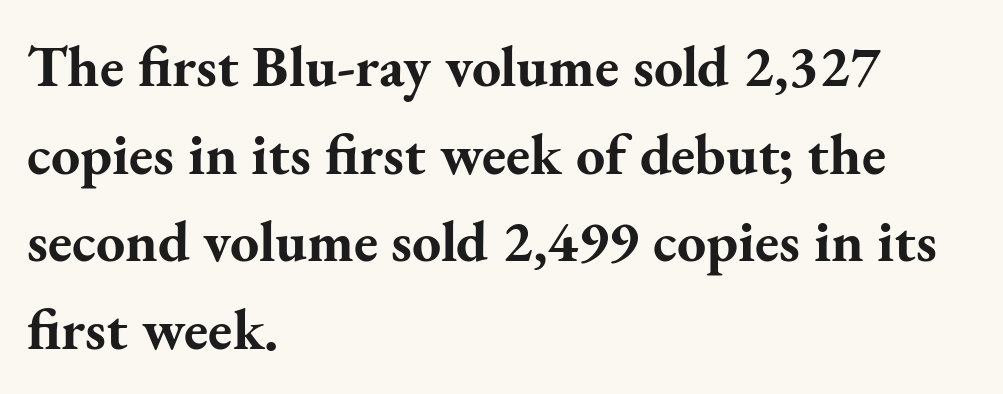
{"serif": "yes", "italic": "no", "bold": "yes", "weight": "bold", "width": "normal", "stroke_contrast": "medium", "x_height": "small", "monospaced": "no", "underline": "no", "align": "left", "line_spacing": "normal", "line_spacing_ratio": 1.51, "letter_spacing": "normal", "letter_spacing_em": 0.0, "glyph_px": 58}
